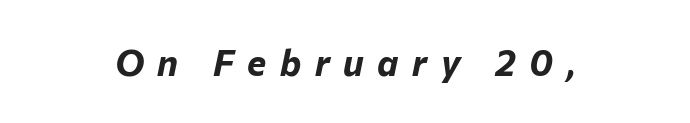
Q: Is the text bold? A: Yes.
Q: Is the text italic (slanted)? A: Yes, it leans right by about 12 degrees.
Q: Is the text underlined? A: No.
Q: Is the spacing between letters normal or unusually wide? A: Unusually wide.
Q: Width (condensed, normal, or wide)? A: Normal.
Q: Stroke contrast? A: Low.
Q: x-height? A: Medium.
Q: Monospaced? A: No.
